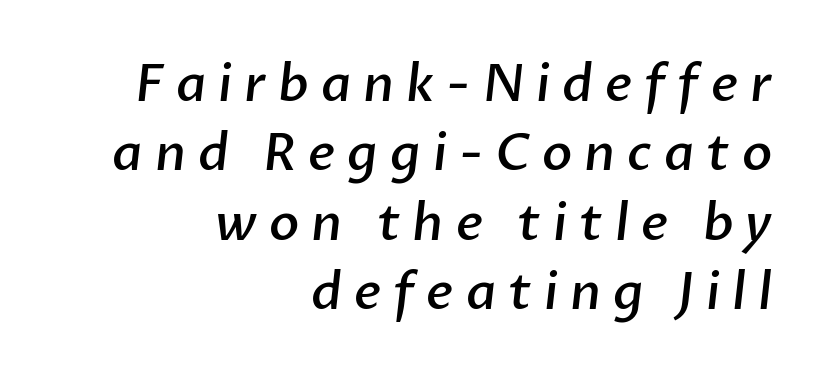
Q: Is the text bold? A: Semi-bold.
Q: Is the typeface a serif or a sans-serif typeface? A: Sans-serif.
Q: Is the text underlined? A: No.
Q: How is the paragraph aligned? A: Right-aligned.
Q: Is the spacing between letters normal or unusually wide? A: Unusually wide.
Q: Is the spacing between lines tight, normal or loose? A: Normal.
Q: Width (condensed, normal, or wide)? A: Normal.
Q: Stroke contrast? A: Low.
Q: x-height? A: Medium.
Q: Monospaced? A: No.
